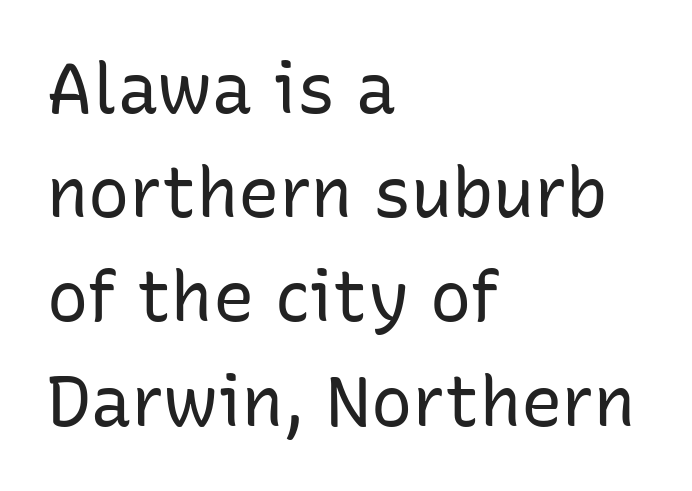
{"serif": "no", "italic": "no", "bold": "no", "weight": "regular", "width": "normal", "stroke_contrast": "low", "x_height": "medium", "monospaced": "no", "underline": "no", "align": "left", "line_spacing": "normal", "line_spacing_ratio": 1.51, "letter_spacing": "normal", "letter_spacing_em": 0.0, "glyph_px": 69}
